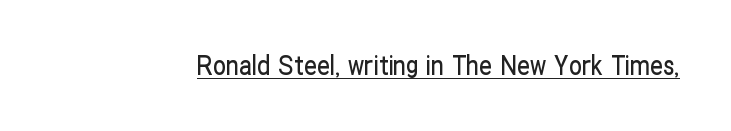
Posture: vertical. Is the letter spacing exaggerated? No — it looks like the ordinary default. These characters rest on top of a visible drawn line.
